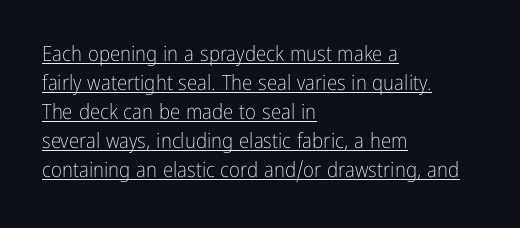
The image shows 21 px text type, upright; set left-aligned, normal line spacing (1.38x), normal letter spacing, underlined.
